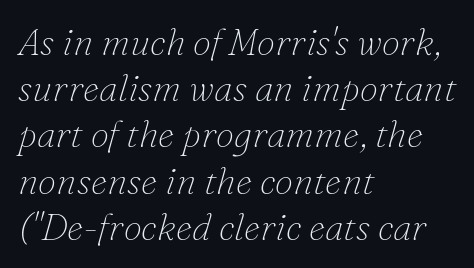
The passage shown is typeset with a serif family. Letter spacing: default. The strokes are not fattened; the text isn't bold. Looks like regular typesetting: each glyph gets only the width it needs.
